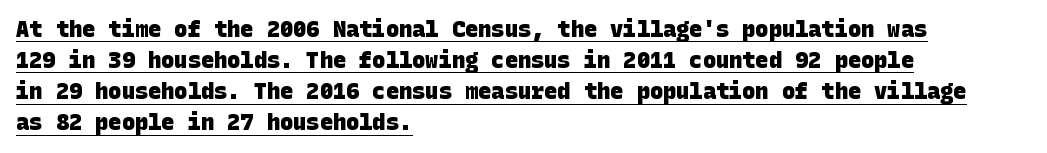
The image shows 22 px bold type; set left-aligned, normal line spacing (1.41x), normal letter spacing, underlined.
